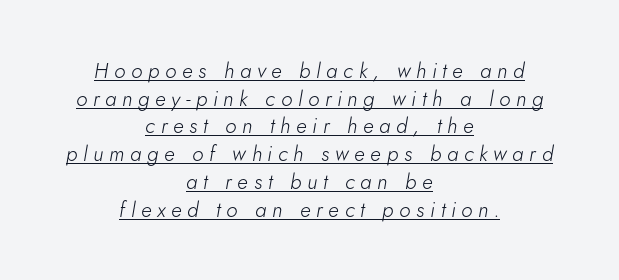
{"italic": "yes", "lean": "right", "slant_degrees": 5, "bold": "no", "underline": "yes", "align": "center", "line_spacing": "normal", "line_spacing_ratio": 1.32, "letter_spacing": "wide", "letter_spacing_em": 0.27, "glyph_px": 21}
